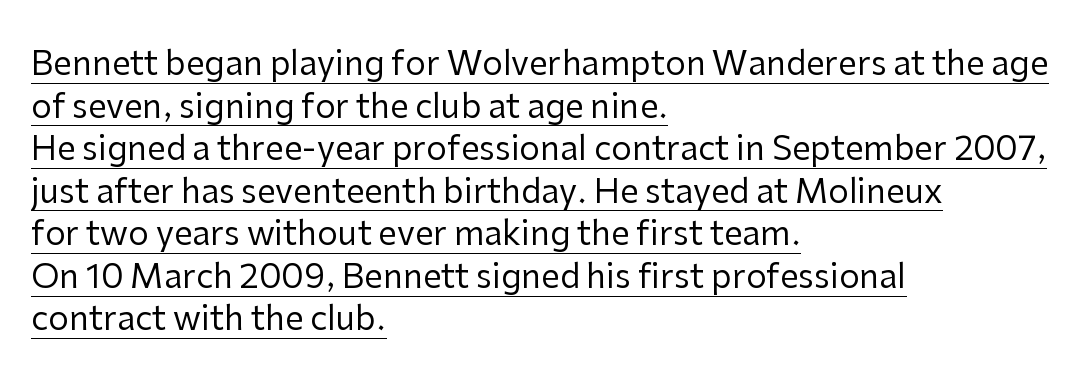
Q: Is the text bold? A: No.
Q: Is the text italic (slanted)? A: No, it is upright.
Q: Is the typeface a serif or a sans-serif typeface? A: Sans-serif.
Q: Is the text underlined? A: Yes.
Q: How is the paragraph aligned? A: Left-aligned.
Q: Is the spacing between letters normal or unusually wide? A: Normal.
Q: Is the spacing between lines tight, normal or loose? A: Normal.
Q: Width (condensed, normal, or wide)? A: Normal.
Q: Stroke contrast? A: Low.
Q: x-height? A: Medium.
Q: Monospaced? A: No.
